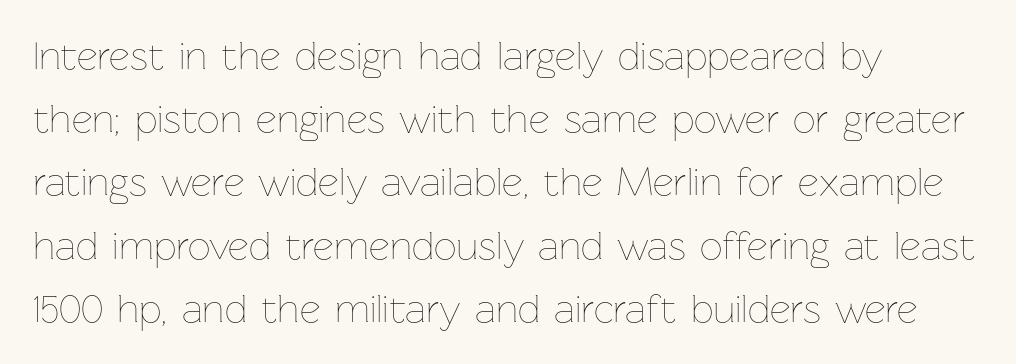
The image shows 40 px thin type, upright; set left-aligned, normal line spacing (1.58x), normal letter spacing, not underlined; low stroke contrast and a medium x-height.
